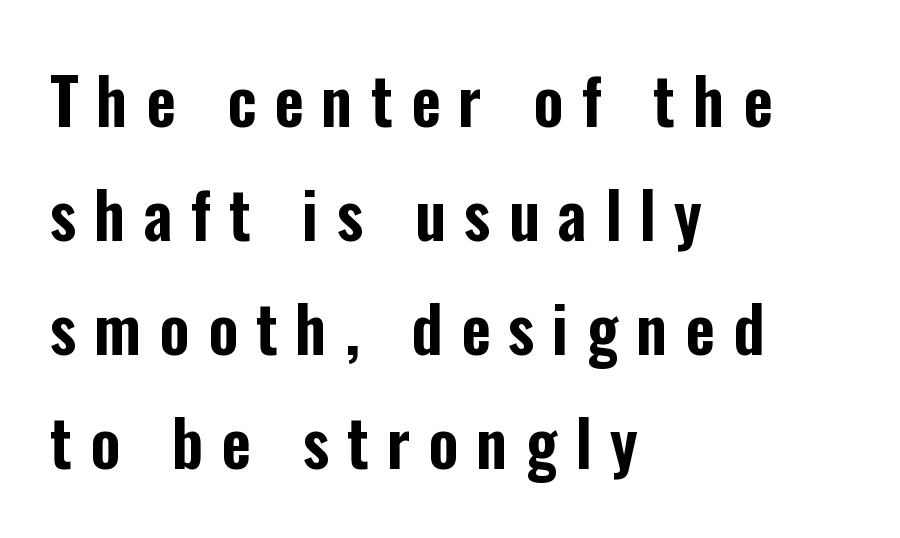
The passage is arranged the way most books set body copy — flush left. Does the type have serifs? No, each stem ends abruptly. When letters stand straight like this, we call the style roman or upright. Characters follow at a spacing far wider than the type designer built in. The words here are not underlined. These lines are rendered in a variable-pitch font.
